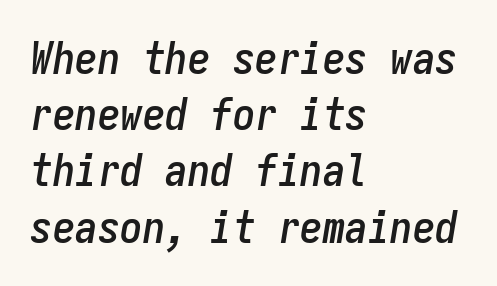
Q: Is the text italic (slanted)? A: Yes, it leans right by about 9 degrees.
Q: Is the text underlined? A: No.
Q: How is the paragraph aligned? A: Left-aligned.
Q: Is the spacing between letters normal or unusually wide? A: Normal.
Q: Is the spacing between lines tight, normal or loose? A: Normal.
Q: Width (condensed, normal, or wide)? A: Condensed.
Q: Stroke contrast? A: Low.
Q: x-height? A: Medium.
Q: Monospaced? A: Yes.
